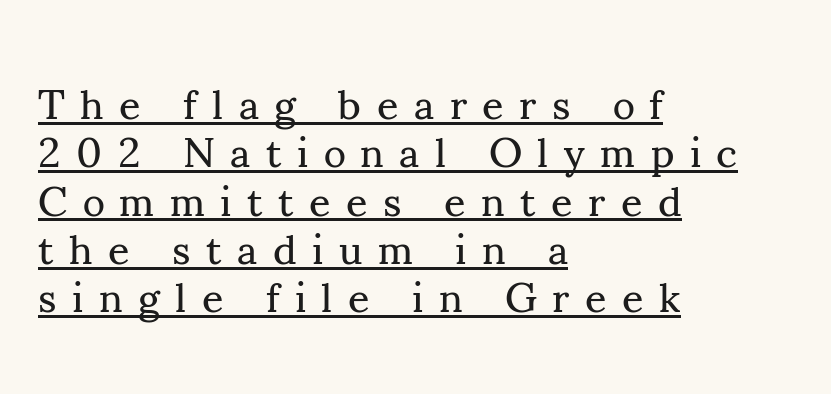
Weight: in the light-to-regular range. Line spacing here is tight. Do the characters align in a grid? No, the font is proportional. Display-style spreading of the glyphs; the letterfit is very open.
